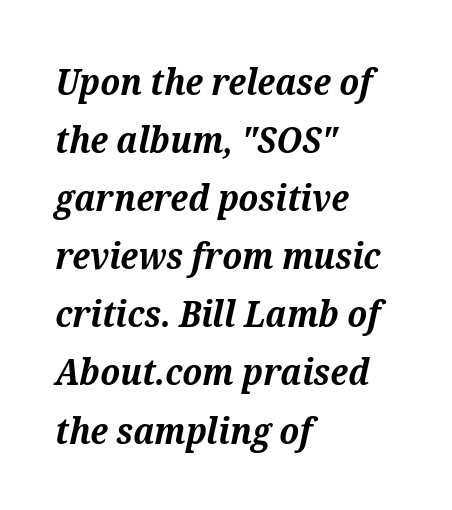
Q: Is the text bold? A: Yes.
Q: Is the text italic (slanted)? A: Yes, it leans right by about 12 degrees.
Q: Is the typeface a serif or a sans-serif typeface? A: Serif.
Q: Is the text underlined? A: No.
Q: How is the paragraph aligned? A: Left-aligned.
Q: Is the spacing between letters normal or unusually wide? A: Normal.
Q: Is the spacing between lines tight, normal or loose? A: Normal.
Q: Width (condensed, normal, or wide)? A: Normal.
Q: Stroke contrast? A: Medium.
Q: x-height? A: Medium.
Q: Monospaced? A: No.
